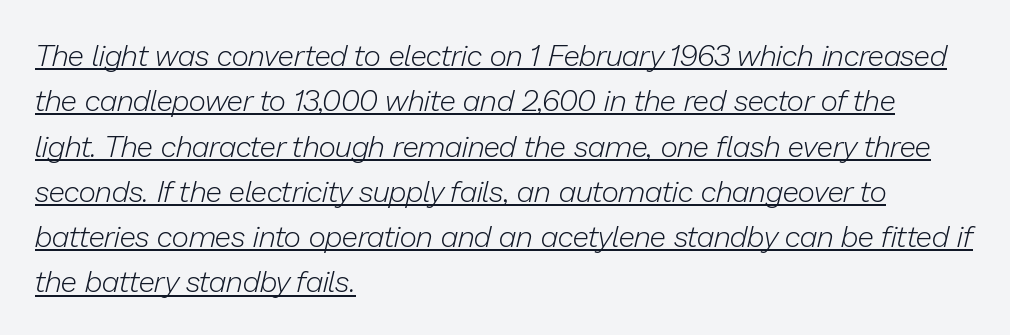
Does extra space separate the letters? No, they use regular spacing. A student would call this left alignment; a typographer would say flush left, rag right. Has an underline been added? It has. Weight: not bold — regular or lighter. An italicized treatment has been applied to the whole sample.
